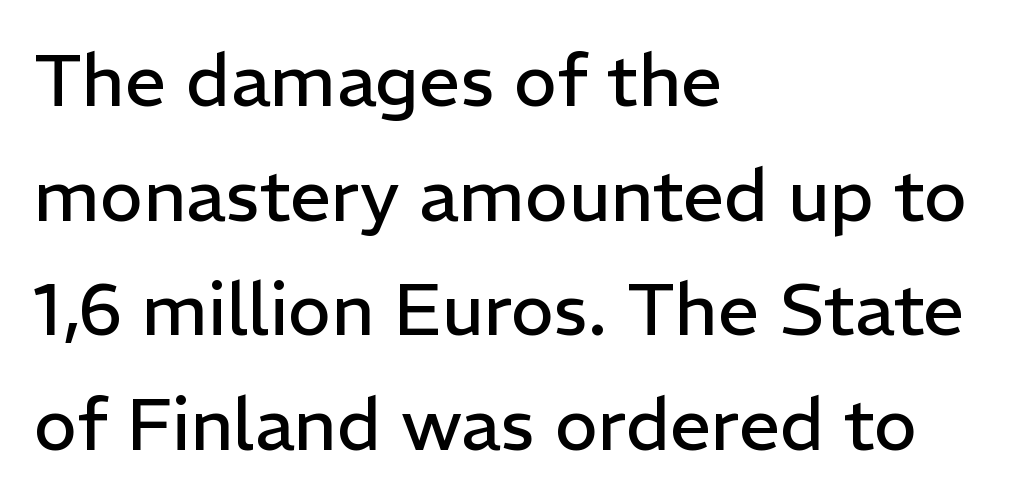
The image shows 73 px regular-weight sans-serif type, upright; set left-aligned, normal line spacing (1.57x), normal letter spacing, not underlined; low stroke contrast and a medium x-height.
